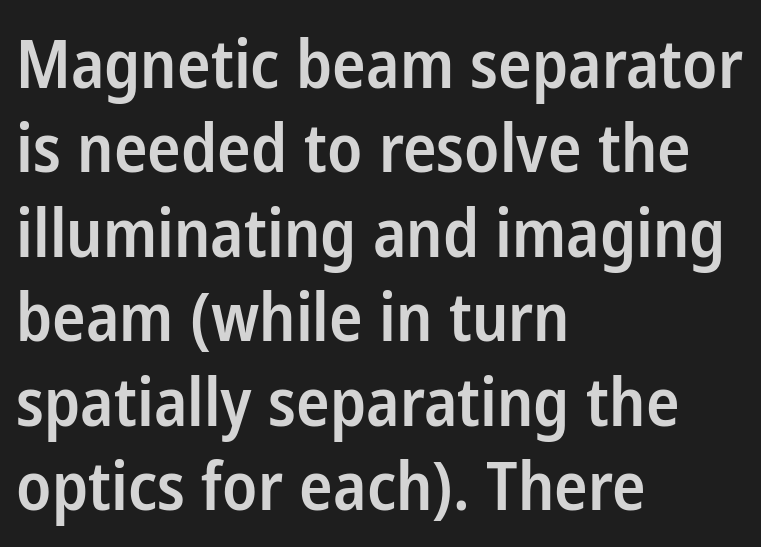
Every stem runs plumb, perpendicular to the baseline. Nope, no serifs anywhere on these letters. Heft: intermediate — a semibold. A typesetter would call this proportional, since set widths differ per character. The gaps between neighbouring characters are ordinary and unremarkable.
